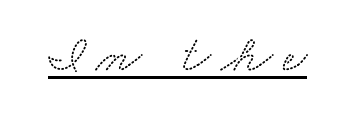
The image shows 53 px wide serif type; set underlined; low stroke contrast and a small x-height.
